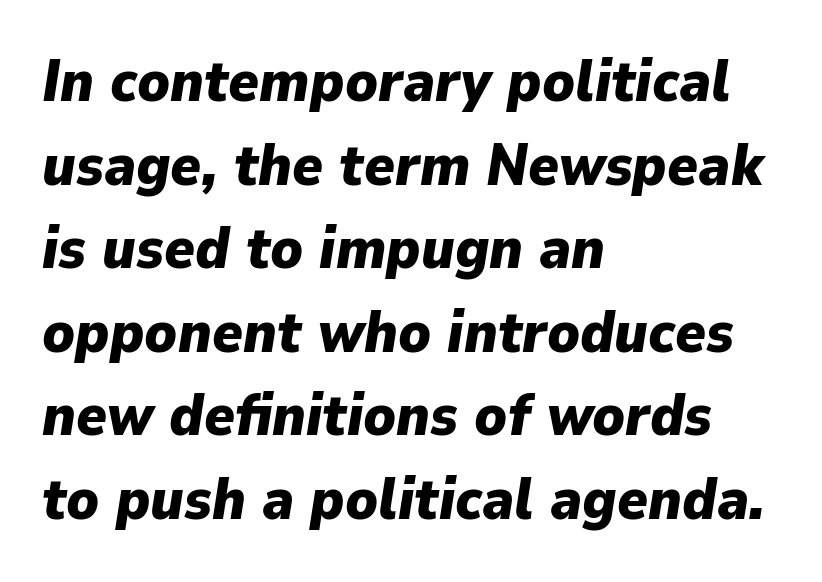
Q: Is the text bold? A: Yes.
Q: Is the text italic (slanted)? A: Yes, it leans right by about 9 degrees.
Q: Is the text underlined? A: No.
Q: How is the paragraph aligned? A: Left-aligned.
Q: Is the spacing between letters normal or unusually wide? A: Normal.
Q: Is the spacing between lines tight, normal or loose? A: Normal.
Q: Width (condensed, normal, or wide)? A: Normal.
Q: Stroke contrast? A: Low.
Q: x-height? A: Medium.
Q: Monospaced? A: No.
